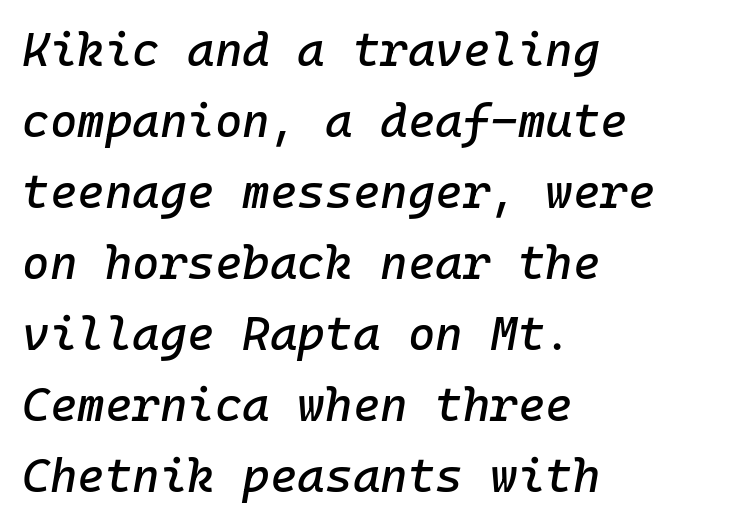
{"italic": "yes", "lean": "right", "slant_degrees": 10, "width": "normal", "stroke_contrast": "low", "x_height": "medium", "underline": "no", "align": "left", "line_spacing": "normal", "line_spacing_ratio": 1.51, "letter_spacing": "normal", "letter_spacing_em": 0.0, "glyph_px": 47}
